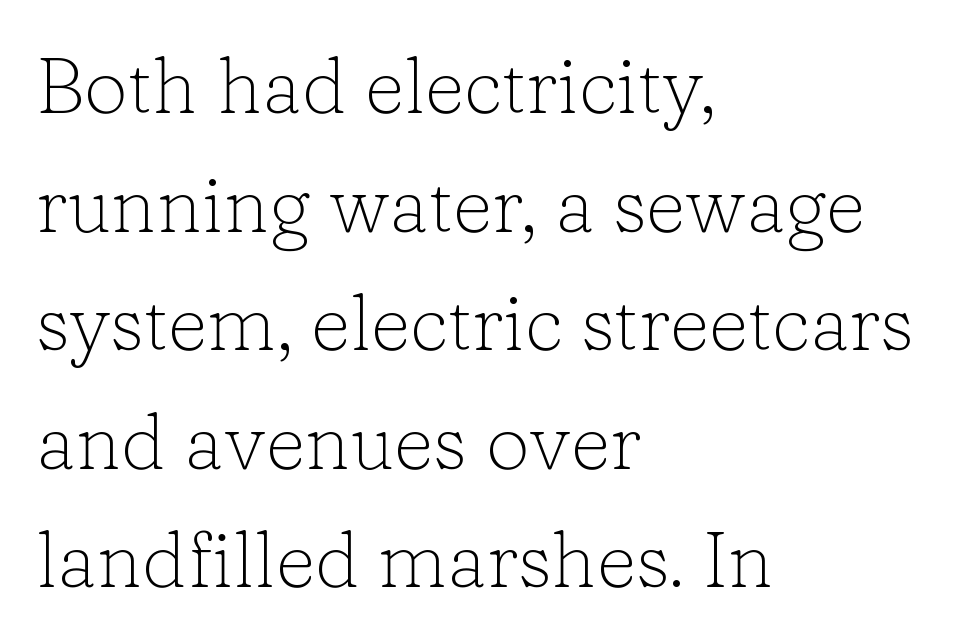
The strokes are not fattened; the text isn't bold. Each letter keeps its own natural width here, so spacing adapts to shape. Is there much room between lines? A standard amount, neither cramped nor airy. Casual observation: everything's shoved over to the left. Posture: vertical.
